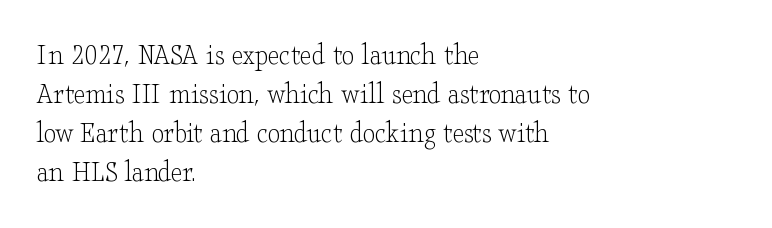
Q: Is the text bold? A: No.
Q: Is the text italic (slanted)? A: No, it is upright.
Q: Is the typeface a serif or a sans-serif typeface? A: Serif.
Q: Is the text underlined? A: No.
Q: How is the paragraph aligned? A: Left-aligned.
Q: Is the spacing between letters normal or unusually wide? A: Normal.
Q: Is the spacing between lines tight, normal or loose? A: Normal.
Q: Width (condensed, normal, or wide)? A: Wide.
Q: Stroke contrast? A: Low.
Q: x-height? A: Small.
Q: Monospaced? A: No.
